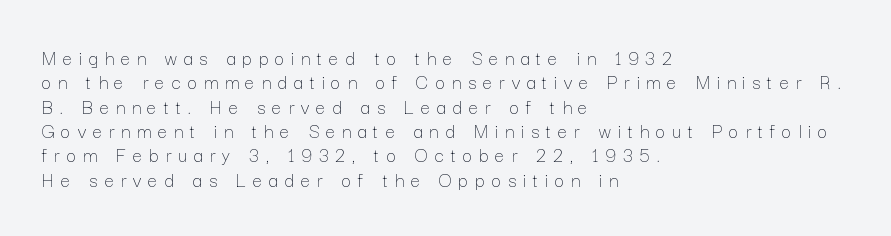
Do the letters lean? They stand straight. Characters follow at a spacing far wider than the type designer built in. Only glyphs here, with clear space below each row. Reading down the block, your eye returns to a fixed left position each line.
